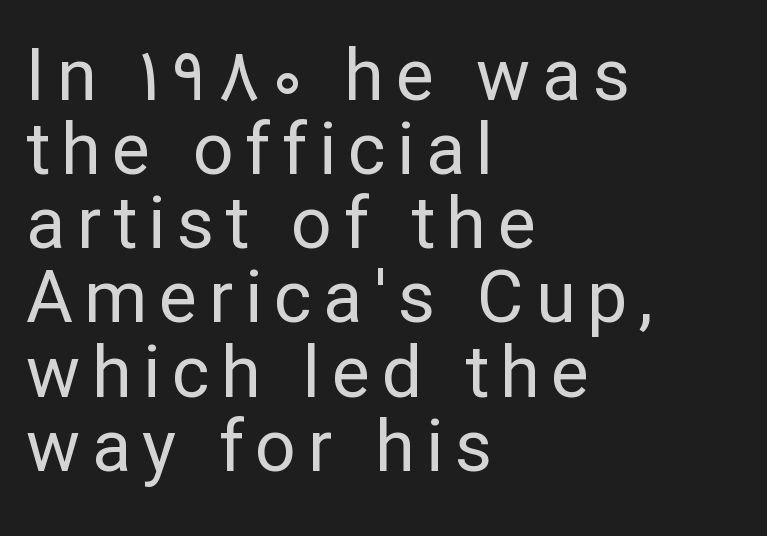
Glance below the letters and you will spot only blank space. The passage shown is typeset with a sans-serif family. Tall strokes in this sample are plumb rather than angled. Regarding leading, the lines here are crowded together. Do the characters align in a grid? No, the font is proportional.
